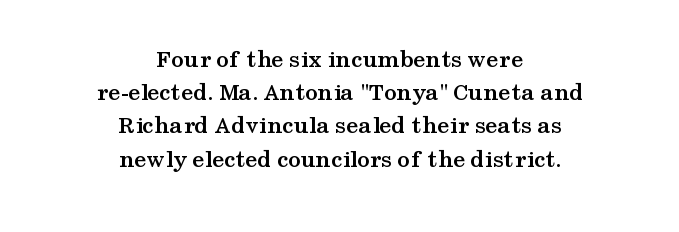
This rendering leaves character spacing at its baseline value. Horizontal alignment here is central, giving a formal, balanced look. On the weight axis this lands at bold, roughly 700. The space between consecutive lines is moderate. The specimen reads as upright at a glance.
